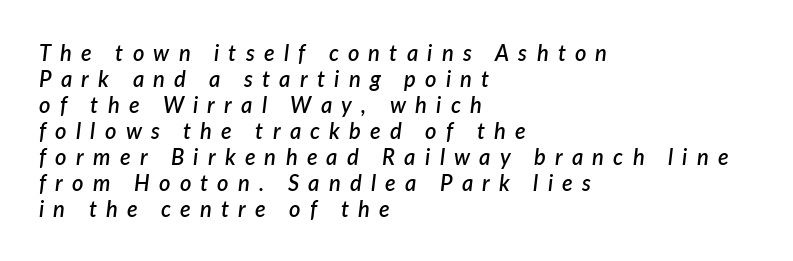
Q: Is the text bold? A: Semi-bold.
Q: Is the text italic (slanted)? A: Yes, it leans right by about 7 degrees.
Q: Is the text underlined? A: No.
Q: How is the paragraph aligned? A: Left-aligned.
Q: Is the spacing between letters normal or unusually wide? A: Unusually wide.
